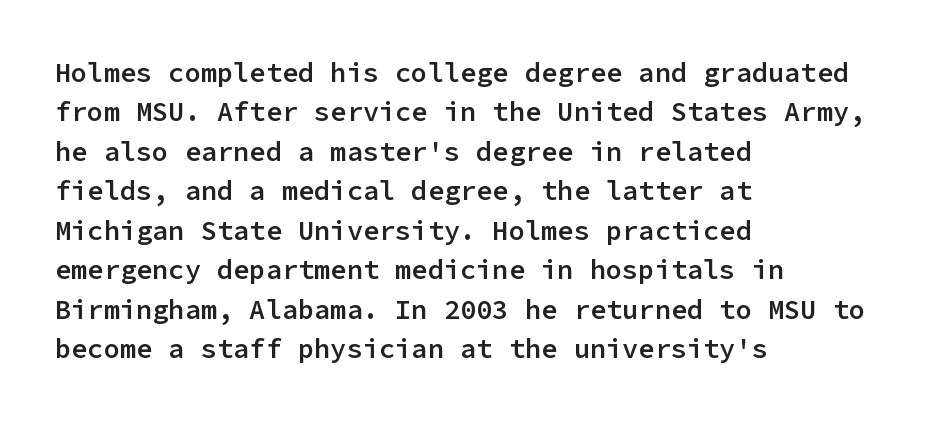
Q: Is the text bold? A: Semi-bold.
Q: Is the text italic (slanted)? A: No, it is upright.
Q: Is the text underlined? A: No.
Q: How is the paragraph aligned? A: Left-aligned.
Q: Is the spacing between letters normal or unusually wide? A: Normal.
Q: Is the spacing between lines tight, normal or loose? A: Normal.
